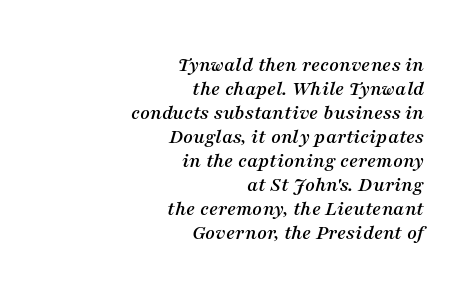
This sample uses plain, unmodified letter spacing. Summary of vertical rhythm: compact, with narrow interline spacing. Yep, that's italic — everything's leaning. Descenders hang freely into open space. Caption: multi-line text, flush right, ragged left.
